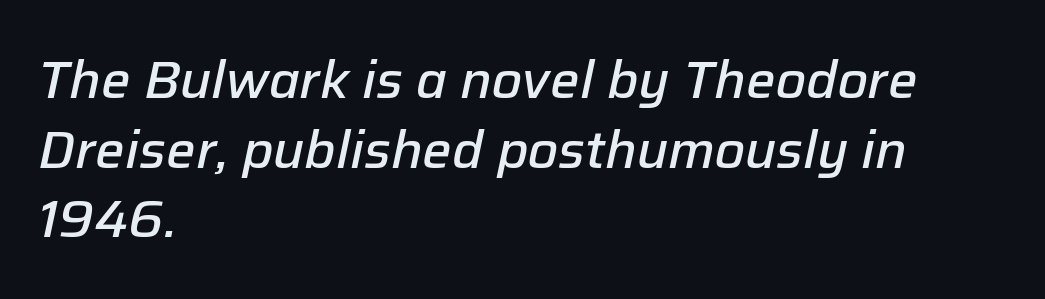
The face used here is proportionally spaced, like ordinary book or web type. Honestly, the letter spacing is just normal — you wouldn't notice it. This is the in-between weight designers call semibold or demi. These lines are set flush left with a ragged right edge. Decoration check: the copy has no underline.
